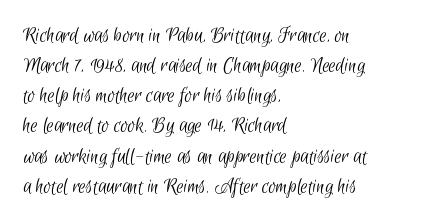
The characters are drawn with everyday or finer stroke widths. A typesetter would call this leading conventional body-copy spacing. Tracking value appears to be zero — textbook default spacing. The paragraph has a hard left edge and a soft right edge.
